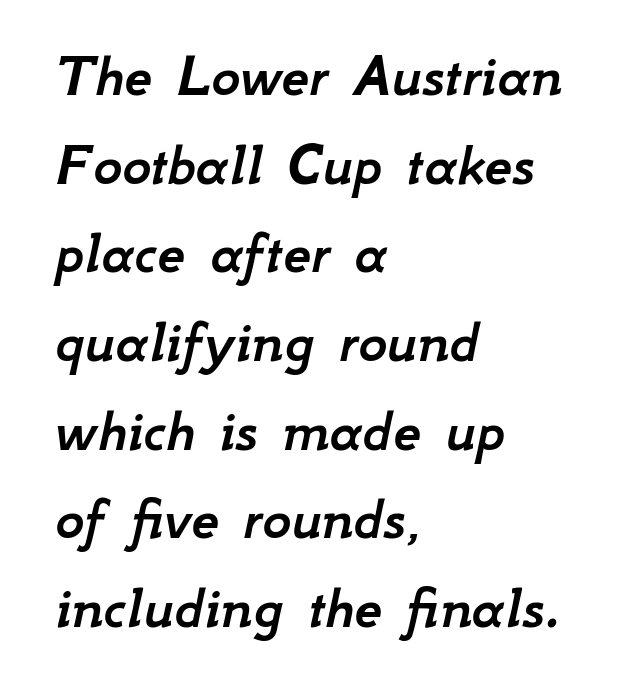
{"italic": "yes", "lean": "right", "slant_degrees": 12, "width": "normal", "stroke_contrast": "low", "x_height": "small", "monospaced": "no", "underline": "no", "align": "left", "line_spacing": "normal", "line_spacing_ratio": 1.43, "letter_spacing": "normal", "letter_spacing_em": 0.0, "glyph_px": 62}
